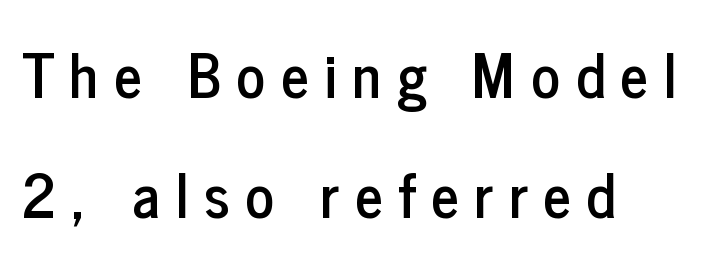
Leading is clearly above the norm, producing a sparse column. The face used here is proportionally spaced, like ordinary book or web type. Observe the wide spacing: letters keep a clear distance from each other. Words float on clear page, feet unadorned. The text block is weighted toward the left margin, trailing off unevenly rightward. Quick note: not italic, upright.
